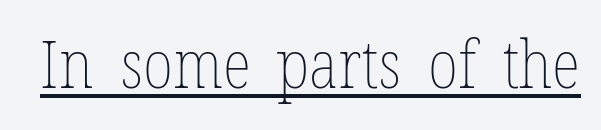
Q: Is the text bold? A: No.
Q: Is the text italic (slanted)? A: No, it is upright.
Q: Is the text underlined? A: Yes.
Q: Is the spacing between letters normal or unusually wide? A: Normal.
Q: Width (condensed, normal, or wide)? A: Condensed.
Q: Stroke contrast? A: Low.
Q: x-height? A: Medium.
Q: Monospaced? A: No.
